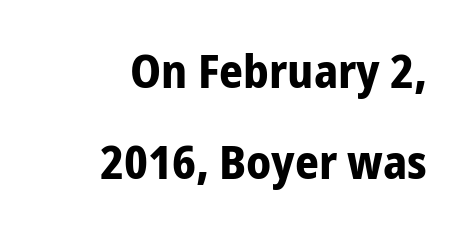
{"serif": "no", "italic": "no", "bold": "yes", "weight": "bold", "width": "condensed", "stroke_contrast": "low", "x_height": "medium", "monospaced": "no", "underline": "no", "align": "right", "line_spacing": "loose", "line_spacing_ratio": 1.94, "letter_spacing": "normal", "letter_spacing_em": 0.0, "glyph_px": 47}
